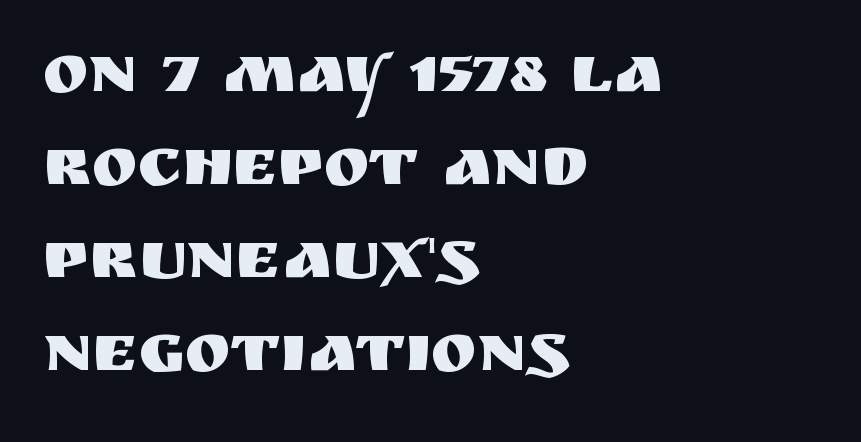
Caption: multi-line text, flush left, ragged right. Successive baselines arrive at the customary interval. Underlining? Definitely not there. Designer's note — italics off, roman on.
